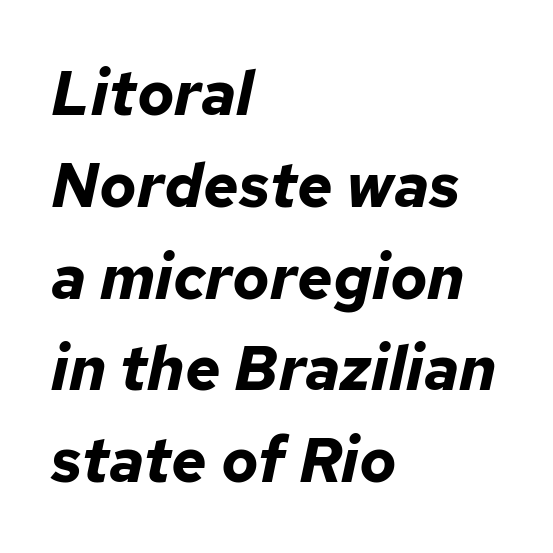
How are the letters spaced? Ordinarily, with no added tracking. There's an unmistakable incline to the writing here. Any mark beneath the type? The region is blank. Short and long lines alike share a common starting point at left. Is there much room between lines? A standard amount, neither cramped nor airy.
